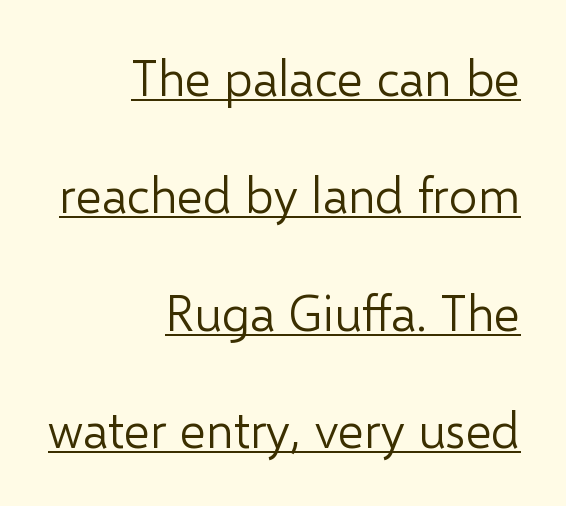
{"serif": "no", "italic": "no", "bold": "no", "weight": "light", "width": "normal", "stroke_contrast": "low", "x_height": "medium", "monospaced": "no", "underline": "yes", "align": "right", "line_spacing": "loose", "line_spacing_ratio": 2.35, "letter_spacing": "normal", "letter_spacing_em": 0.0, "glyph_px": 50}
